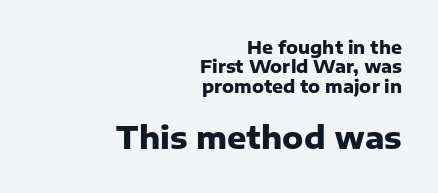
The image shows 30 px heavy sans-serif type, upright; set right-aligned, tight line spacing (1.14x), normal letter spacing, not underlined; the second (bottom) block is 1.76x larger; low stroke contrast and a medium x-height.
